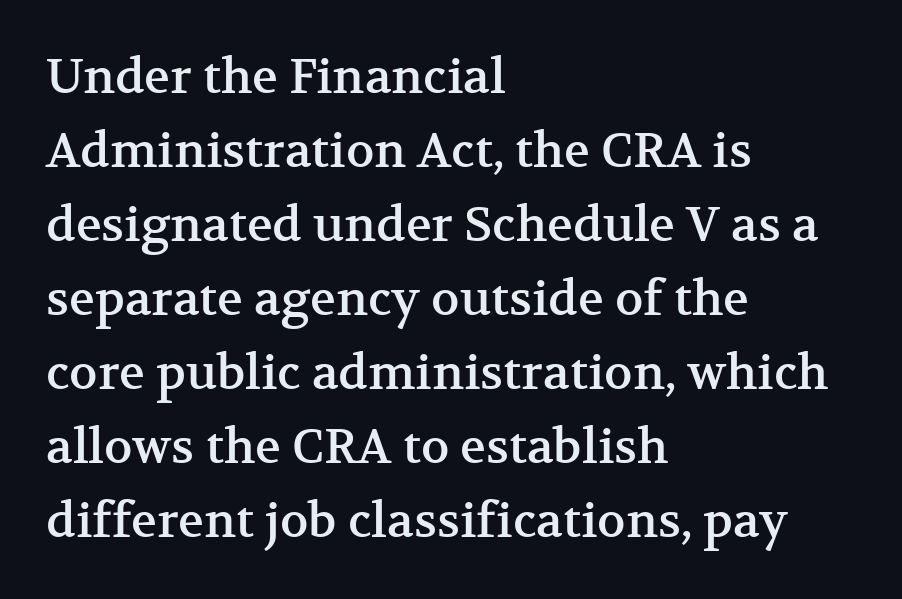
{"serif": "yes", "italic": "no", "width": "normal", "stroke_contrast": "medium", "x_height": "medium", "monospaced": "no", "underline": "no", "align": "left", "line_spacing": "normal", "line_spacing_ratio": 1.54, "letter_spacing": "normal", "letter_spacing_em": 0.0, "glyph_px": 48}
